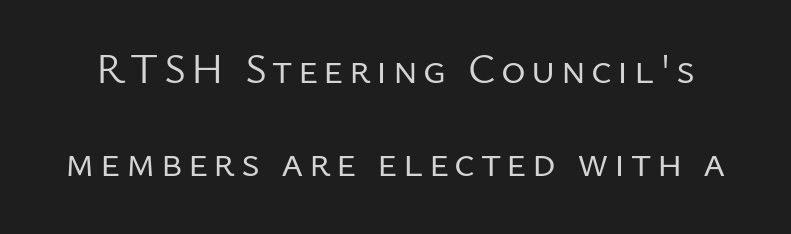
Q: Is the text bold? A: No.
Q: Is the text italic (slanted)? A: No, it is upright.
Q: Is the typeface a serif or a sans-serif typeface? A: Sans-serif.
Q: Is the text underlined? A: No.
Q: Is the spacing between lines tight, normal or loose? A: Loose.
Q: Width (condensed, normal, or wide)? A: Normal.
Q: Stroke contrast? A: Low.
Q: x-height? A: Medium.
Q: Monospaced? A: No.
